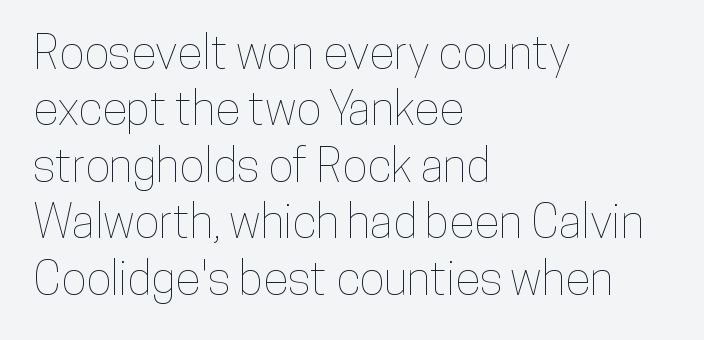
Varying glyph widths throughout — classic text-font behaviour. Is the block centered? No — it sits flush against the left margin. The space directly below the letters is spotless. This is the regular roman posture of the typeface. The letterforms sit shoulder to shoulder at normal distance.
